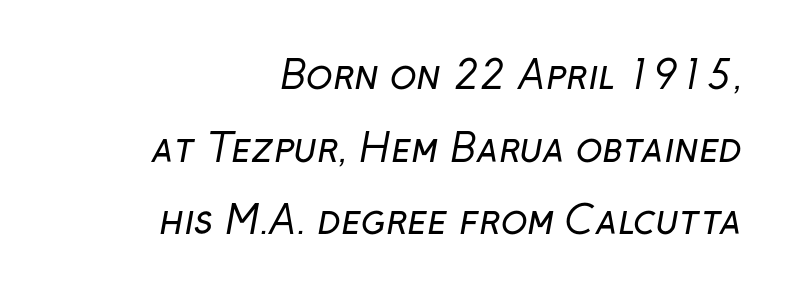
Descenders hang freely into open space. How are the letters spaced? Ordinarily, with no added tracking. Line ends are locked; line starts wander. You can tell from the bare stems that sans-serif type was used. The face used here is proportionally spaced, like ordinary book or web type.
